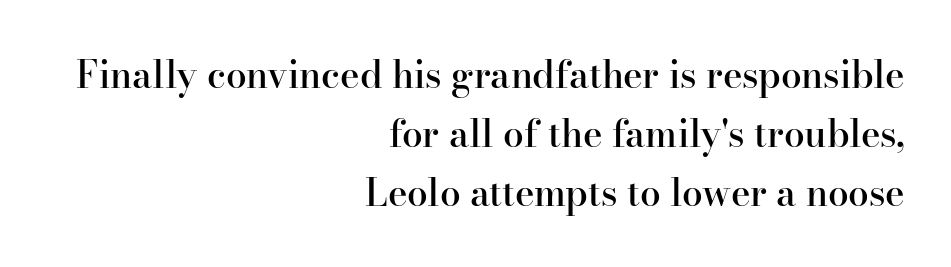
The image shows 37 px semibold serif type, upright; set right-aligned, normal line spacing (1.59x), normal letter spacing, not underlined; high stroke contrast and a small x-height.
